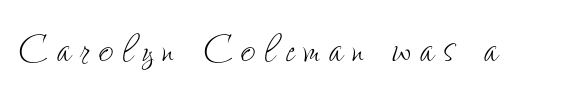
Q: Is the text bold? A: No.
Q: Is the text italic (slanted)? A: Yes.
Q: Is the text underlined? A: No.
Q: Width (condensed, normal, or wide)? A: Condensed.
Q: Stroke contrast? A: Low.
Q: x-height? A: Small.
Q: Monospaced? A: No.
